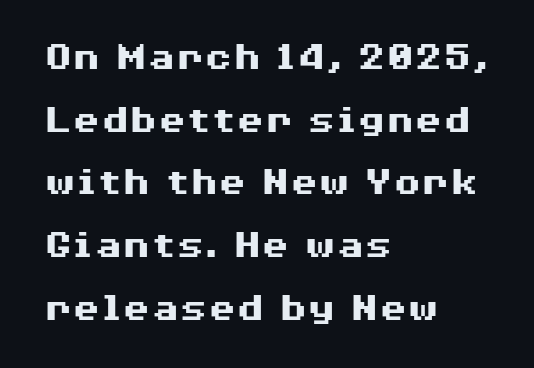
The image shows 41 px heavy, wide sans-serif type, upright; set left-aligned, normal line spacing (1.53x), normal letter spacing, not underlined; medium stroke contrast and a medium x-height.
